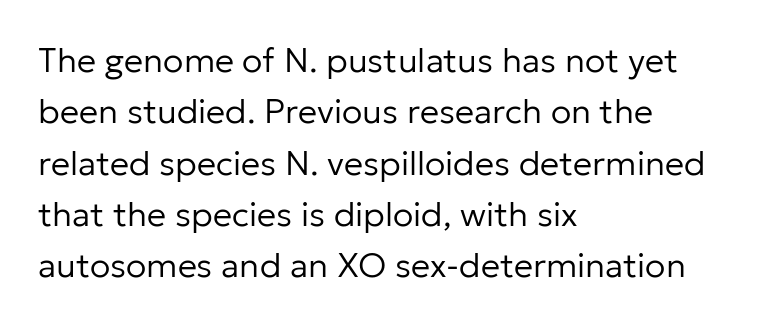
Students, observe: this is what conventionally led text looks like. Underline: absent. Each letter keeps its own natural width here, so spacing adapts to shape. The letterforms sit at book weight or below. Characters follow at the spacing the type designer built in.
